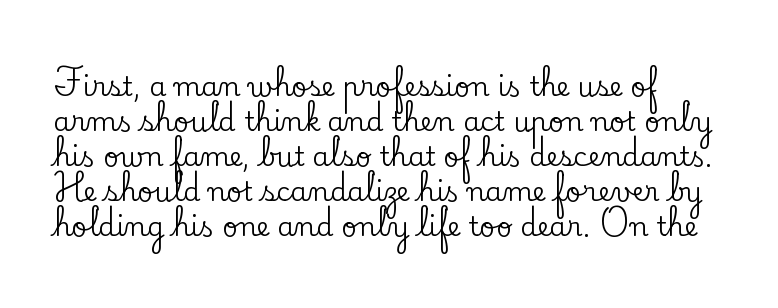
In CSS terms this would be text-align: left. Does the lettering tilt? It doesn't — this is upright. The strip under each line holds only bare page. Each word holds together tightly as a unit, with standard inter-letter gaps. These lines sit exactly where default settings would place them.
